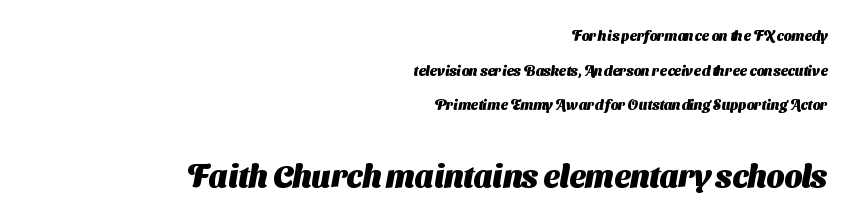
{"serif": "no", "bold": "yes", "weight": "heavy", "width": "normal", "stroke_contrast": "medium", "x_height": "medium", "monospaced": "no", "underline": "no", "align": "right", "line_spacing": "loose", "line_spacing_ratio": 2.48, "letter_spacing": "normal", "letter_spacing_em": 0.0, "larger_block": "second", "size_ratio": 2.21, "glyph_px": 31}
